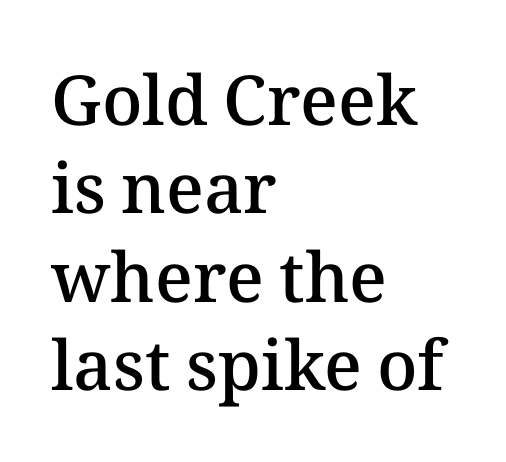
Q: Is the text bold? A: Semi-bold.
Q: Is the text italic (slanted)? A: No, it is upright.
Q: Is the text underlined? A: No.
Q: How is the paragraph aligned? A: Left-aligned.
Q: Is the spacing between letters normal or unusually wide? A: Normal.
Q: Is the spacing between lines tight, normal or loose? A: Normal.
Q: Width (condensed, normal, or wide)? A: Normal.
Q: Stroke contrast? A: Medium.
Q: x-height? A: Medium.
Q: Monospaced? A: No.
